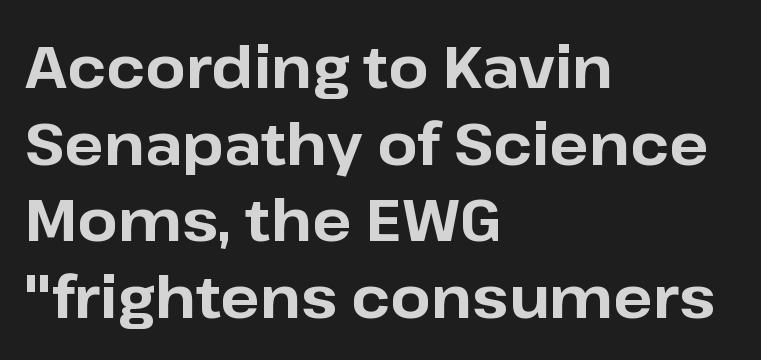
Set as a true bold cut, around the 700 mark. Plain, unruled lines of type. Varying glyph widths throughout — classic text-font behaviour. The face used here is a sans, in the tradition of grotesques and geometrics.
